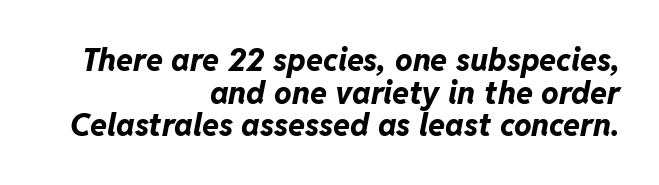
The image shows 31 px bold type, italic (leaning right); set right-aligned, tight line spacing (1.05x), normal letter spacing, not underlined; low stroke contrast and a medium x-height.
